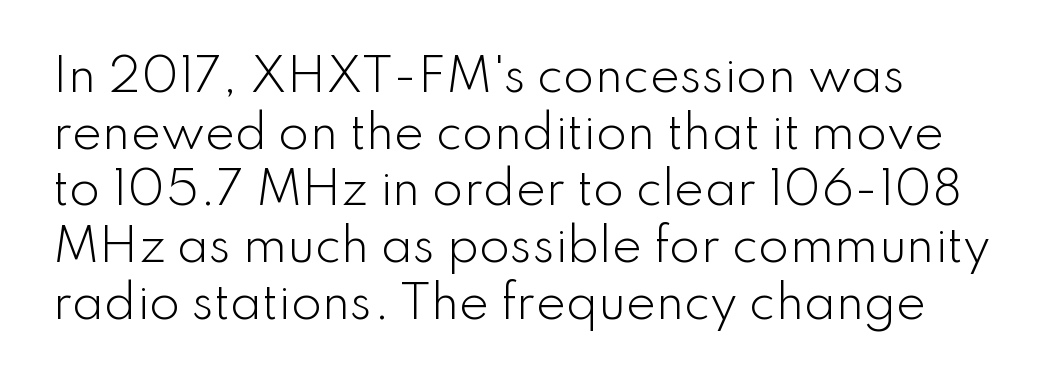
The image shows 45 px light sans-serif type, upright; set normal line spacing (1.26x), normal letter spacing, not underlined; low stroke contrast and a small x-height.
